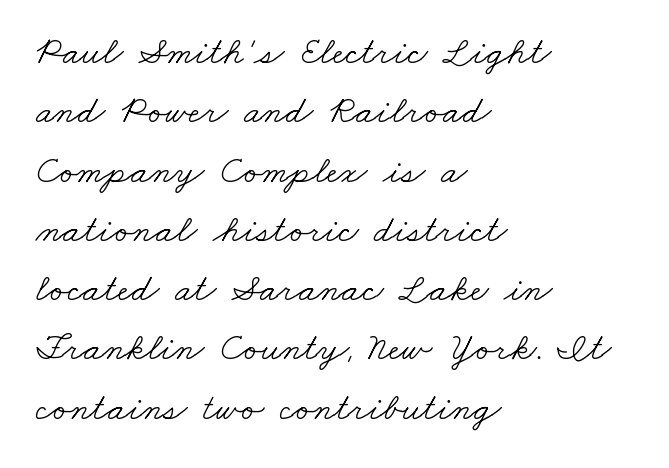
Q: Is the text bold? A: No.
Q: Is the typeface a serif or a sans-serif typeface? A: Serif.
Q: Is the text underlined? A: No.
Q: How is the paragraph aligned? A: Left-aligned.
Q: Is the spacing between letters normal or unusually wide? A: Normal.
Q: Is the spacing between lines tight, normal or loose? A: Normal.
Q: Width (condensed, normal, or wide)? A: Wide.
Q: Stroke contrast? A: Low.
Q: x-height? A: Small.
Q: Monospaced? A: No.
